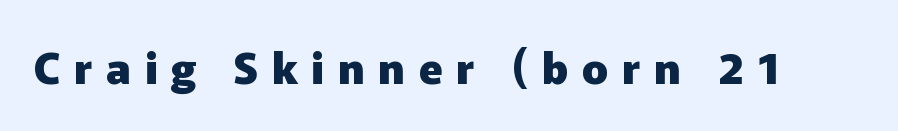
The image shows 43 px heavy sans-serif type, upright; set unusually wide letter spacing (+0.32 em), not underlined; low stroke contrast and a medium x-height.
